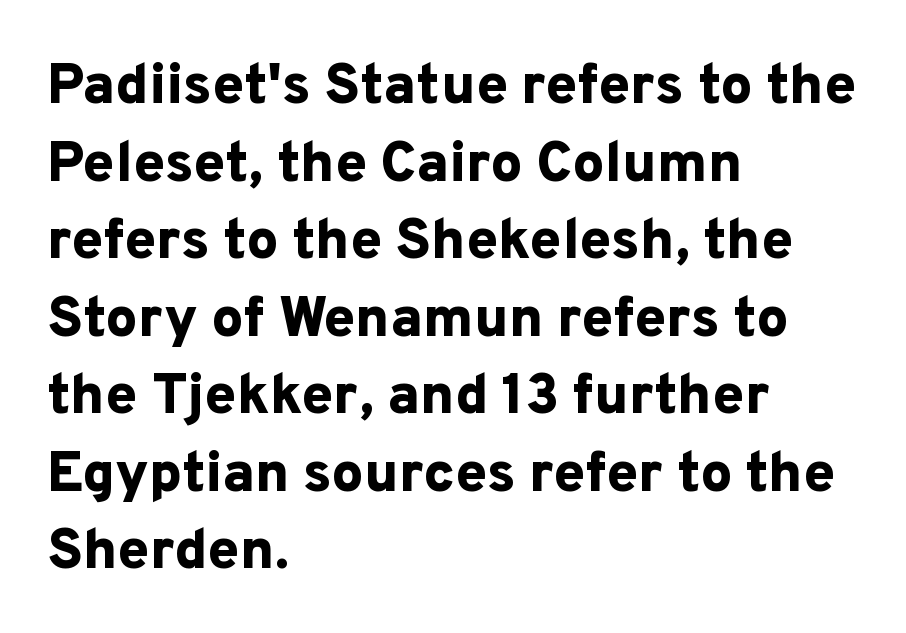
{"serif": "no", "italic": "no", "bold": "yes", "weight": "bold", "width": "normal", "stroke_contrast": "low", "x_height": "medium", "monospaced": "no", "underline": "no", "align": "left", "line_spacing": "normal", "line_spacing_ratio": 1.36, "letter_spacing": "normal", "letter_spacing_em": 0.0, "glyph_px": 57}
